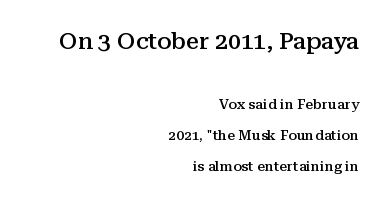
The image shows 23 px text type, upright; set right-aligned, loose line spacing (2.2x), normal letter spacing, not underlined; the first (top) block is 1.64x larger.
